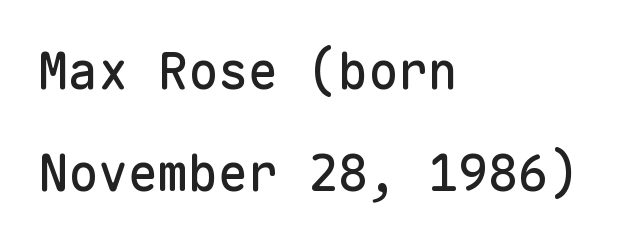
{"serif": "no", "italic": "no", "width": "normal", "stroke_contrast": "low", "x_height": "medium", "monospaced": "yes", "underline": "no", "align": "left", "line_spacing": "loose", "line_spacing_ratio": 2.05, "letter_spacing": "normal", "letter_spacing_em": 0.0, "glyph_px": 50}
